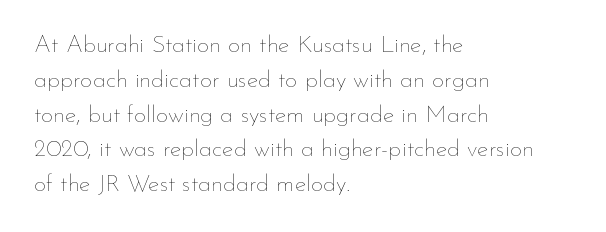
Summary of weight: not heavy and not bold. The passage shown stacks its lines at a standard gap. Upright lettering throughout. Tracking value appears to be zero — textbook default spacing.
